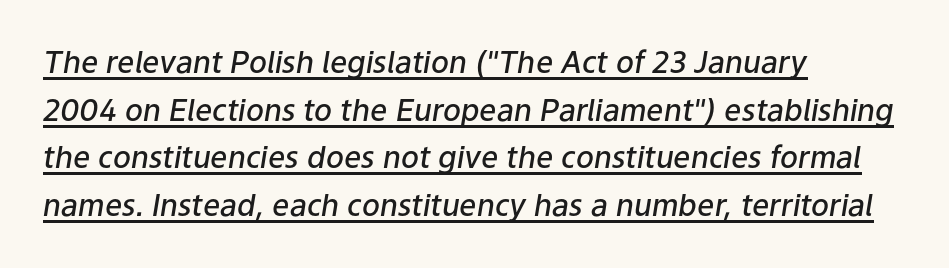
The image shows 30 px semibold type, italic (leaning right); set left-aligned, normal line spacing (1.59x), normal letter spacing, underlined; low stroke contrast and a medium x-height.
